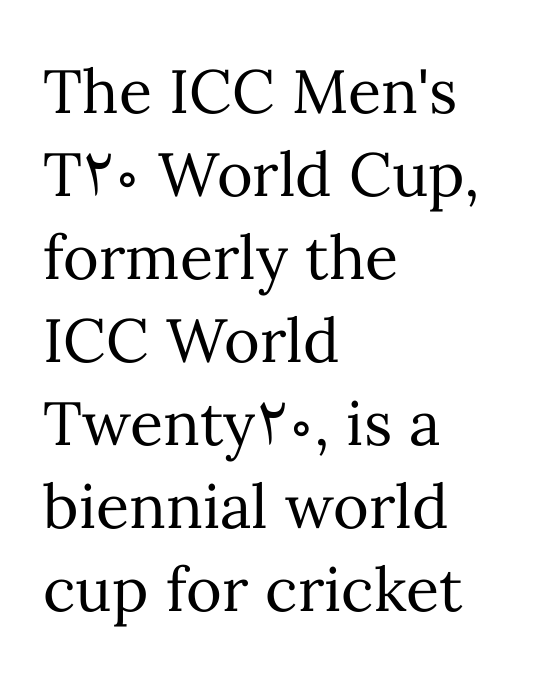
Q: Is the text bold? A: No.
Q: Is the text italic (slanted)? A: No, it is upright.
Q: Is the text underlined? A: No.
Q: How is the paragraph aligned? A: Left-aligned.
Q: Is the spacing between letters normal or unusually wide? A: Normal.
Q: Is the spacing between lines tight, normal or loose? A: Normal.
Q: Width (condensed, normal, or wide)? A: Normal.
Q: Stroke contrast? A: Medium.
Q: x-height? A: Medium.
Q: Monospaced? A: No.
